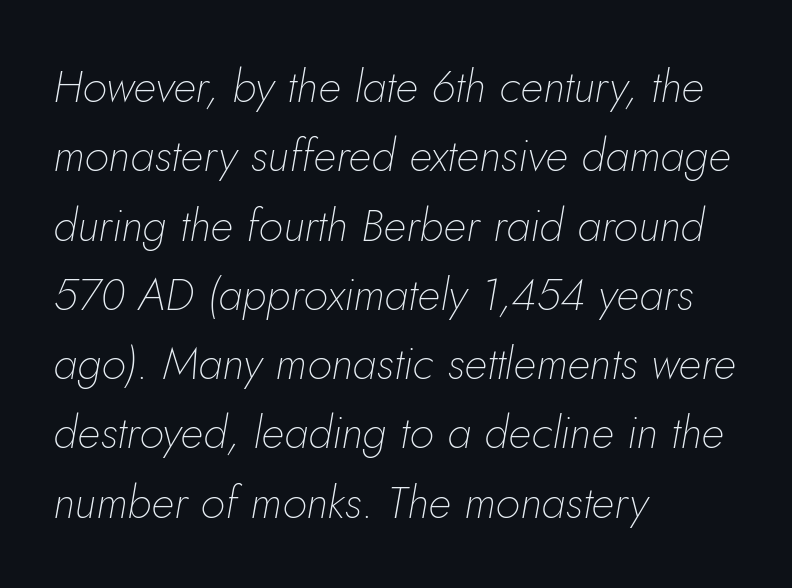
The image shows 45 px thin type, italic (leaning right); set left-aligned, normal line spacing (1.54x), normal letter spacing, not underlined; low stroke contrast and a small x-height.
